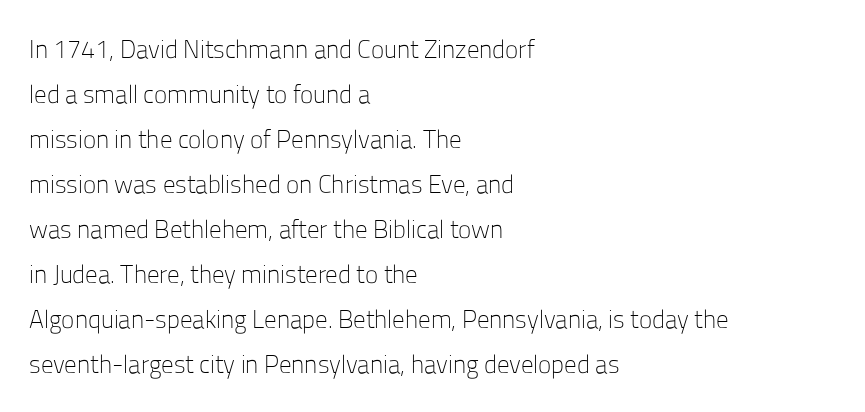
{"italic": "no", "bold": "no", "underline": "no", "align": "left", "line_spacing_ratio": 1.8, "letter_spacing": "normal", "letter_spacing_em": 0.0, "glyph_px": 25}
